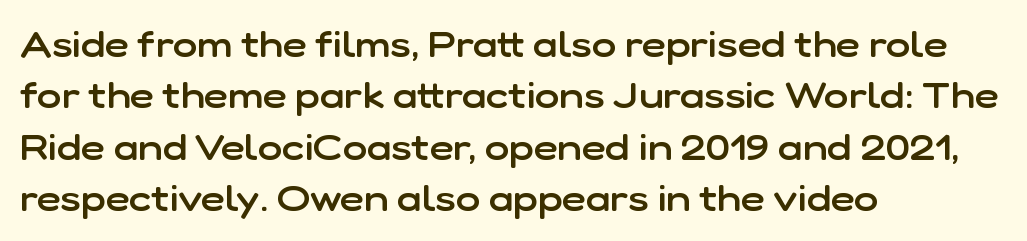
The image shows 37 px semibold sans-serif type, upright; set left-aligned, normal line spacing (1.39x), normal letter spacing, not underlined; low stroke contrast and a medium x-height.
